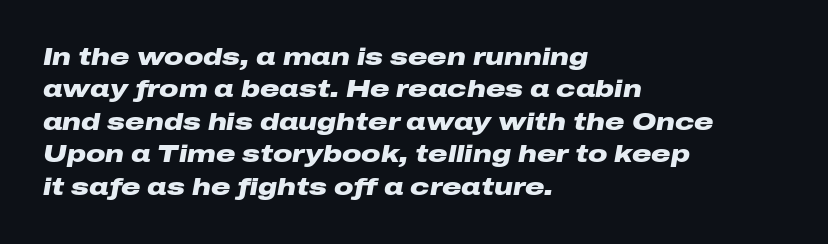
{"italic": "yes", "lean": "right", "slant_degrees": 10, "bold": "yes", "underline": "no", "align": "left", "line_spacing": "normal", "line_spacing_ratio": 1.35, "letter_spacing": "normal", "letter_spacing_em": 0.0, "glyph_px": 24}
